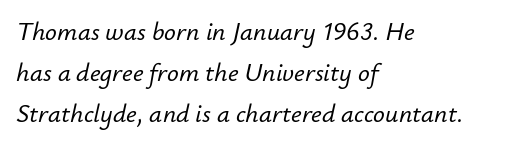
The image shows 26 px text type, italic (leaning right); set left-aligned, normal line spacing (1.57x), normal letter spacing, not underlined.
